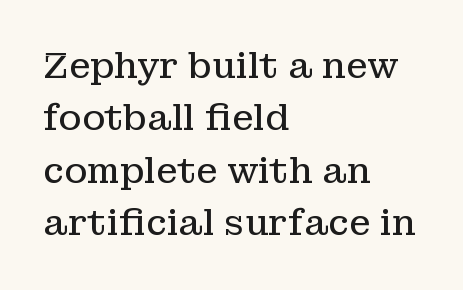
{"serif": "yes", "italic": "no", "bold": "no", "weight": "regular", "width": "normal", "stroke_contrast": "low", "x_height": "medium", "monospaced": "no", "underline": "no", "align": "left", "line_spacing": "normal", "line_spacing_ratio": 1.5, "letter_spacing": "normal", "letter_spacing_em": 0.0, "glyph_px": 35}
